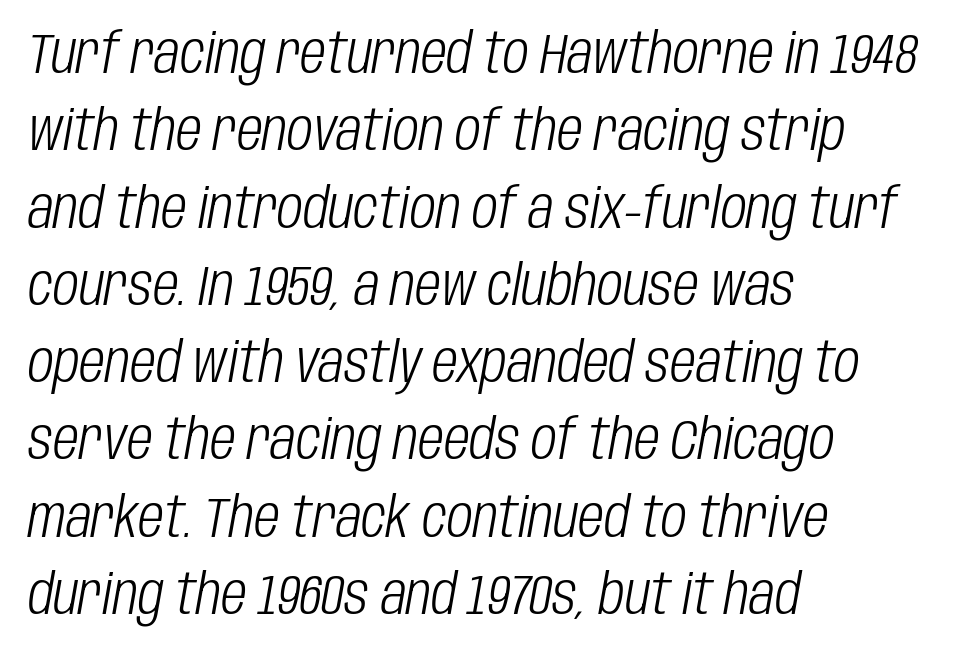
Observe the lean: these are italic letterforms. Where is the straight margin? On the left. Inter-character spacing is left at the font's built-in metrics. Stroke mass is kept to a normal reading level or below. Varying glyph widths throughout — classic text-font behaviour. The line-height multiplier appears to be the usual default.
